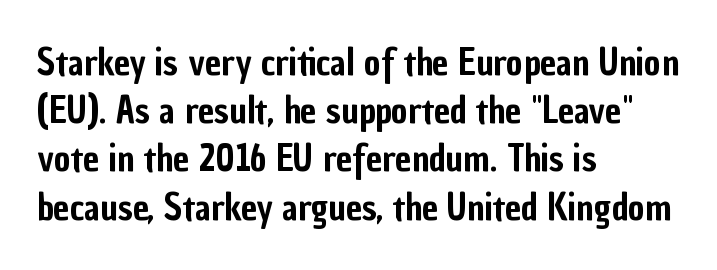
Q: Is the text italic (slanted)? A: No, it is upright.
Q: Is the typeface a serif or a sans-serif typeface? A: Sans-serif.
Q: Is the text underlined? A: No.
Q: How is the paragraph aligned? A: Left-aligned.
Q: Is the spacing between letters normal or unusually wide? A: Normal.
Q: Is the spacing between lines tight, normal or loose? A: Normal.
Q: Width (condensed, normal, or wide)? A: Condensed.
Q: Stroke contrast? A: Low.
Q: x-height? A: Medium.
Q: Monospaced? A: No.
